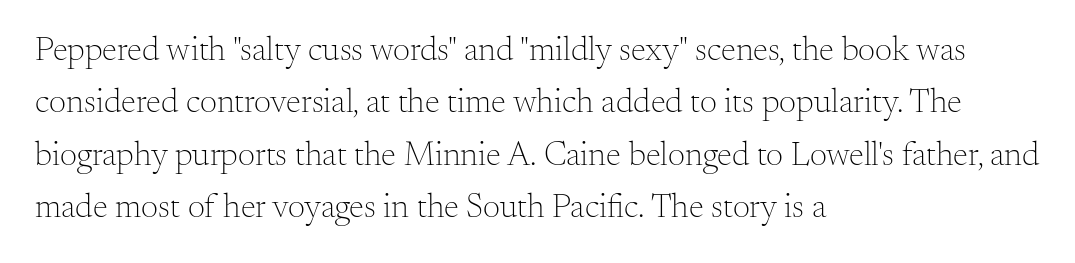
In CSS terms this would be text-align: left. You can tell from the footed stems that serif type was used. Compared with typical paragraphs, the rows here are spaced about the same. Think standard paragraph weight, or any step lighter than that. The lettering holds an erect, upright posture throughout. Only glyphs here, with clear space below each row.
